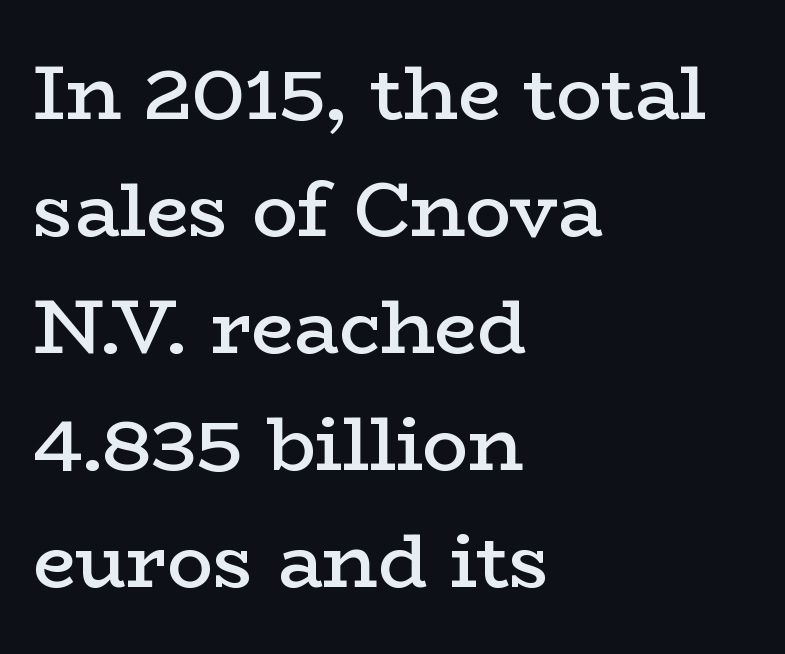
The image shows 76 px semibold, wide serif type, upright; set left-aligned, normal line spacing (1.54x), normal letter spacing, not underlined; low stroke contrast and a medium x-height.
